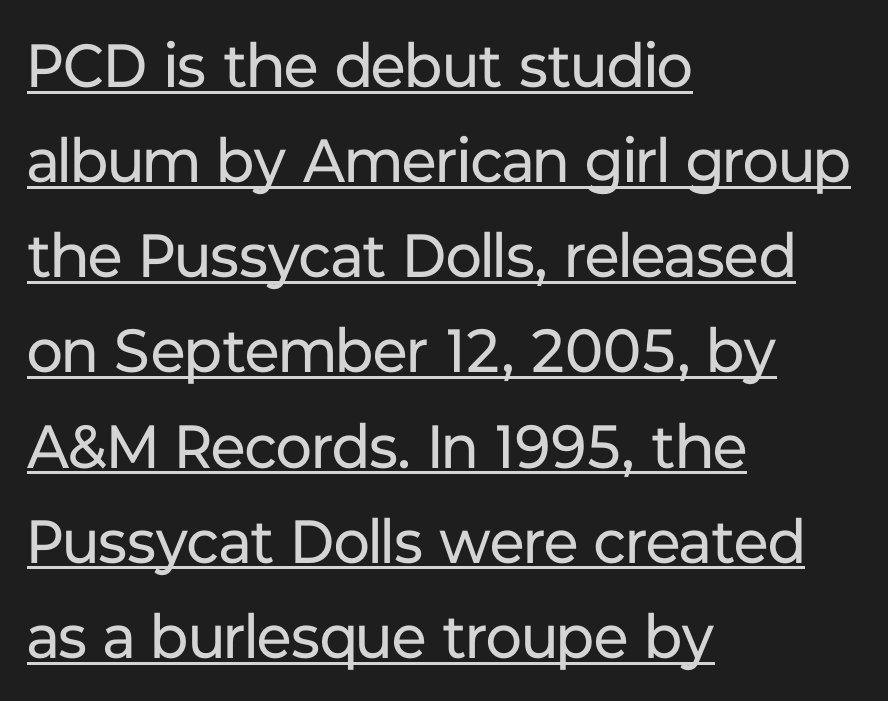
Q: Is the text bold? A: No.
Q: Is the text italic (slanted)? A: No, it is upright.
Q: Is the typeface a serif or a sans-serif typeface? A: Sans-serif.
Q: Is the text underlined? A: Yes.
Q: How is the paragraph aligned? A: Left-aligned.
Q: Is the spacing between letters normal or unusually wide? A: Normal.
Q: Is the spacing between lines tight, normal or loose? A: Normal.
Q: Width (condensed, normal, or wide)? A: Normal.
Q: Stroke contrast? A: Low.
Q: x-height? A: Medium.
Q: Monospaced? A: No.
